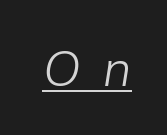
{"italic": "yes", "lean": "right", "slant_degrees": 9, "bold": "no", "weight": "light", "width": "normal", "stroke_contrast": "low", "x_height": "medium", "monospaced": "no", "underline": "yes", "letter_spacing": "wide", "letter_spacing_em": 0.46, "glyph_px": 49}
